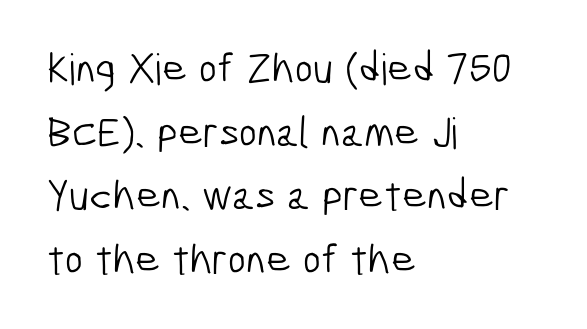
{"serif": "no", "bold": "no", "weight": "light", "width": "condensed", "stroke_contrast": "low", "x_height": "medium", "monospaced": "no", "underline": "no", "align": "left", "line_spacing": "normal", "line_spacing_ratio": 1.48, "letter_spacing": "normal", "letter_spacing_em": 0.0, "glyph_px": 43}
